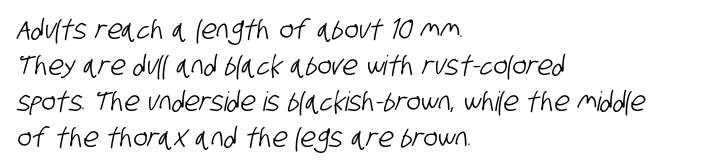
The image shows 27 px text type; set left-aligned, normal line spacing (1.33x), normal letter spacing, not underlined.
